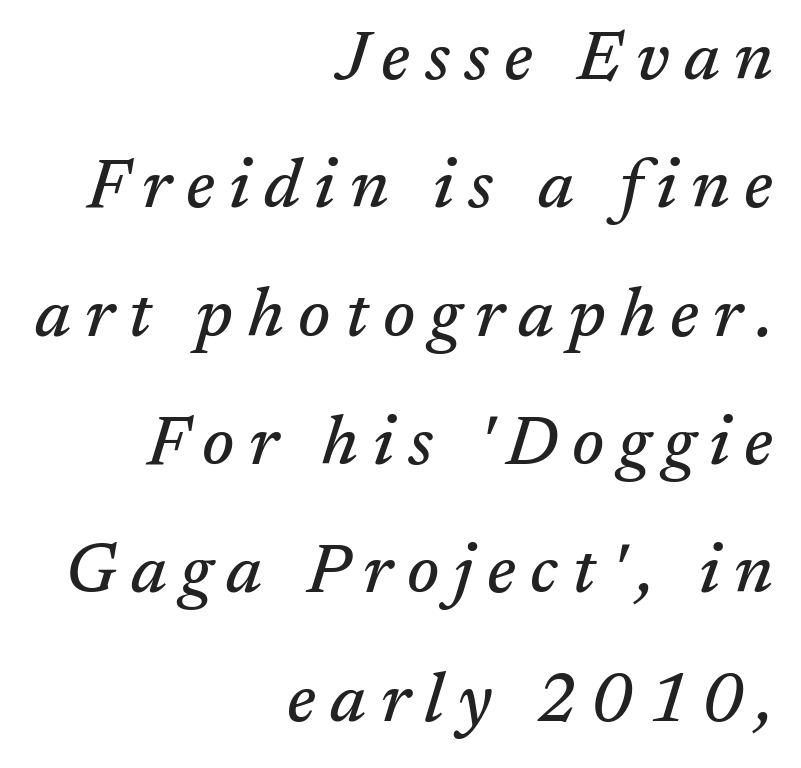
The image shows 69 px serif type, italic (leaning right); set right-aligned, line spacing 1.86x, unusually wide letter spacing (+0.21 em), not underlined; medium stroke contrast and a medium x-height.
